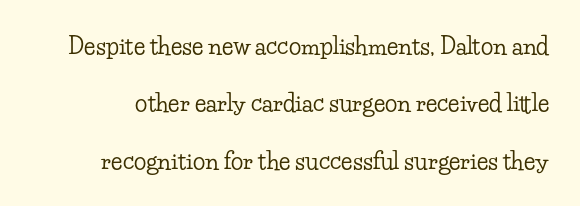
Compared with typical body copy, the letter spacing here is the same. Every stem runs plumb, perpendicular to the baseline. Is there much room between lines? Yes — plenty of vertical air separates them. A clean baseline with only descenders dipping below it.
